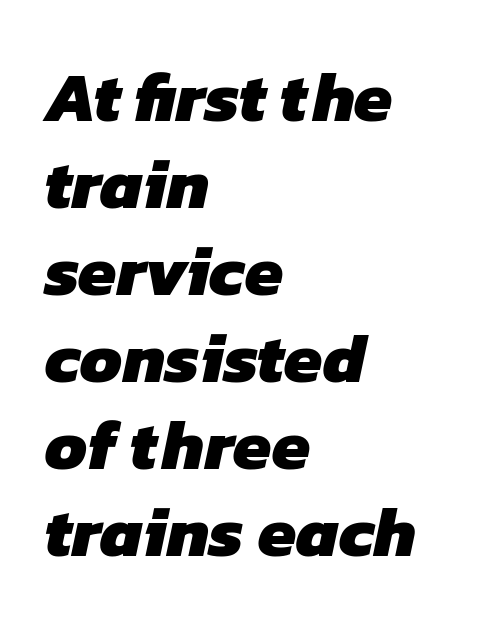
The image shows 69 px heavy sans-serif type; set left-aligned, normal line spacing (1.26x), normal letter spacing, not underlined; low stroke contrast and a medium x-height.
